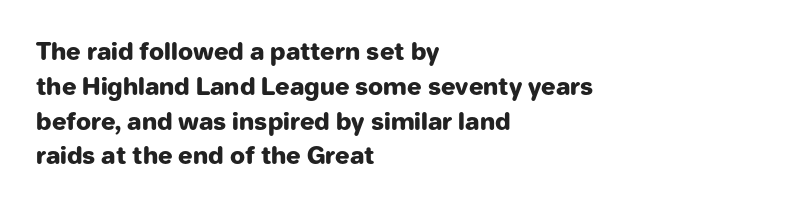
Q: Is the text bold? A: Yes.
Q: Is the text italic (slanted)? A: No, it is upright.
Q: Is the text underlined? A: No.
Q: How is the paragraph aligned? A: Left-aligned.
Q: Is the spacing between letters normal or unusually wide? A: Normal.
Q: Is the spacing between lines tight, normal or loose? A: Normal.
